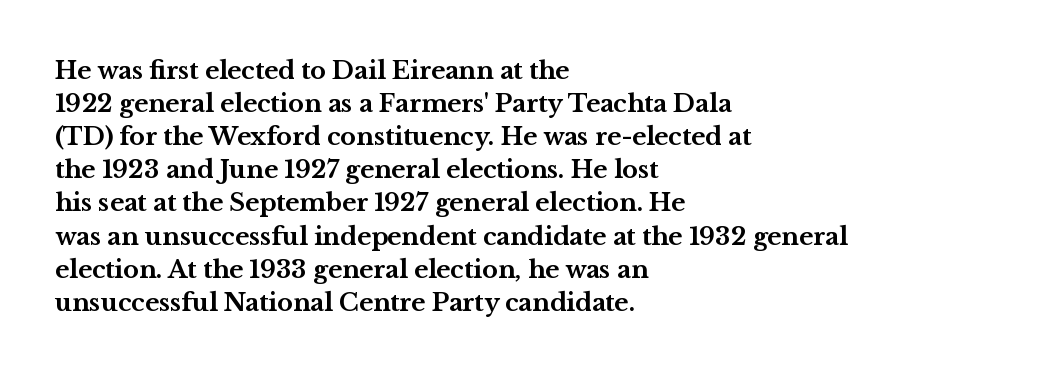
These lines keep a tight, regular rhythm from letter to letter. Heavy-handed strokes throughout: this text is bold. A normal amount of white space separates one row of letters from the next. The font's upright variant was chosen for this text. The string is rendered with underlining switched off. Which margin do the lines hug? The left one — the right edge is uneven.
